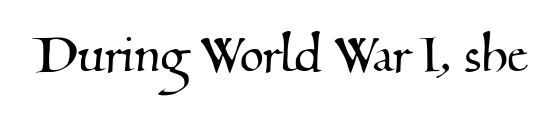
{"serif": "yes", "width": "normal", "stroke_contrast": "medium", "x_height": "small", "monospaced": "no", "underline": "no", "letter_spacing": "normal", "letter_spacing_em": 0.0, "glyph_px": 62}
